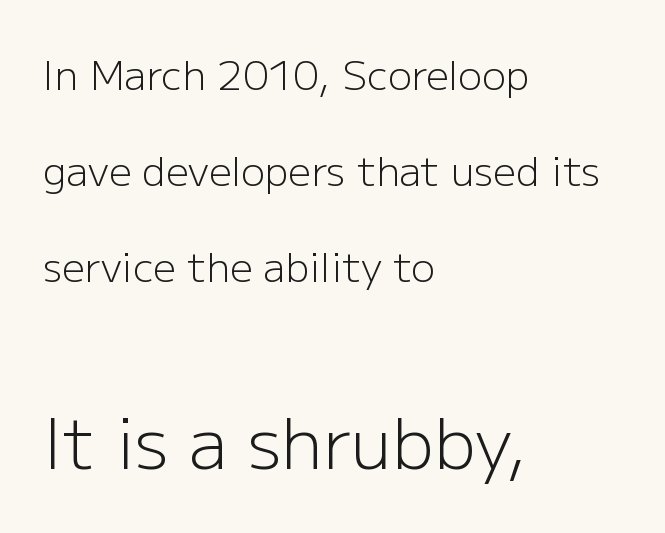
Q: Is the text bold? A: No.
Q: Is the text italic (slanted)? A: No, it is upright.
Q: Is the typeface a serif or a sans-serif typeface? A: Sans-serif.
Q: Is the text underlined? A: No.
Q: How is the paragraph aligned? A: Left-aligned.
Q: Is the spacing between letters normal or unusually wide? A: Normal.
Q: Is the spacing between lines tight, normal or loose? A: Loose.
Q: Which block of text is set in a larger size, the first (top) or the second (bottom)? A: The second (bottom) one.
Q: Width (condensed, normal, or wide)? A: Normal.
Q: Stroke contrast? A: Low.
Q: x-height? A: Medium.
Q: Monospaced? A: No.
